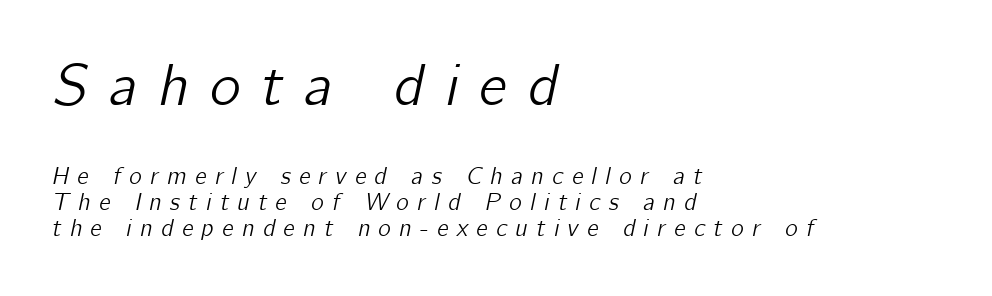
Q: Is the text italic (slanted)? A: Yes, it leans right by about 12 degrees.
Q: Is the text underlined? A: No.
Q: How is the paragraph aligned? A: Left-aligned.
Q: Is the spacing between letters normal or unusually wide? A: Unusually wide.
Q: Is the spacing between lines tight, normal or loose? A: Tight.
Q: Which block of text is set in a larger size, the first (top) or the second (bottom)? A: The first (top) one.
Q: Width (condensed, normal, or wide)? A: Normal.
Q: Stroke contrast? A: Low.
Q: x-height? A: Medium.
Q: Monospaced? A: No.
